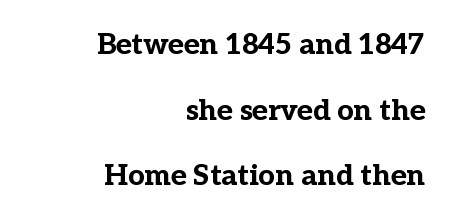
A full-strength bold gives these letters their thick strokes. Observe the serifs anchoring each vertical stroke in this sample. The rendering uses a large line-height, opening up the rows. The specimen omits any rule beneath the text block's lines. Compared with typical body copy, the letter spacing here is the same.
